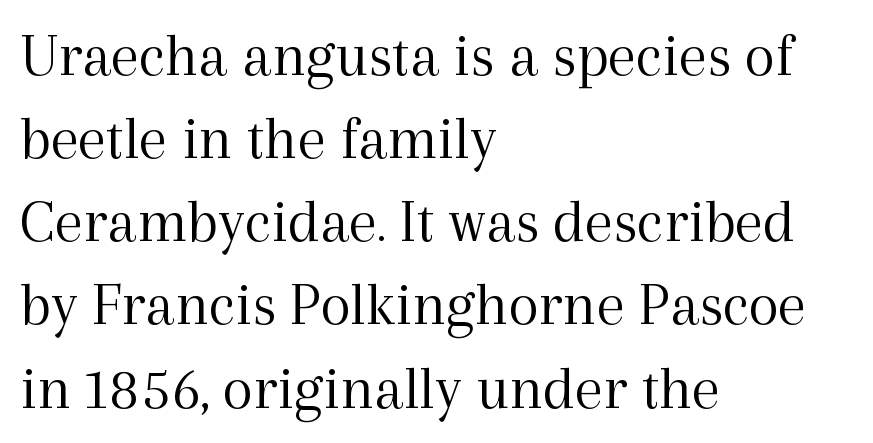
Honestly, the letter spacing is just normal — you wouldn't notice it. Notice how descenders clear the ascenders below comfortably — that's standard leading. Spacing verdict: proportional, widths tailored to each character. A student would call this left alignment; a typographer would say flush left, rag right.
